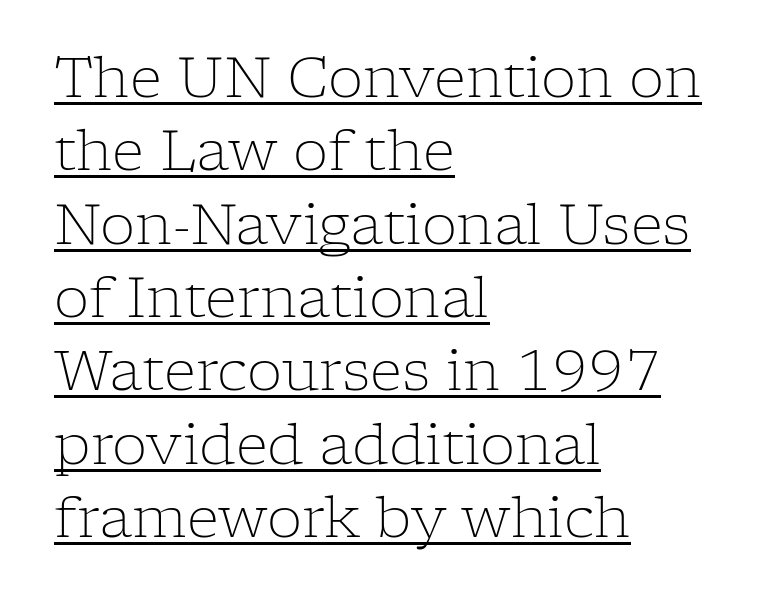
{"serif": "yes", "italic": "no", "bold": "no", "weight": "light", "width": "normal", "stroke_contrast": "low", "x_height": "medium", "monospaced": "no", "underline": "yes", "align": "left", "line_spacing": "normal", "line_spacing_ratio": 1.31, "letter_spacing": "normal", "letter_spacing_em": 0.0, "glyph_px": 56}
